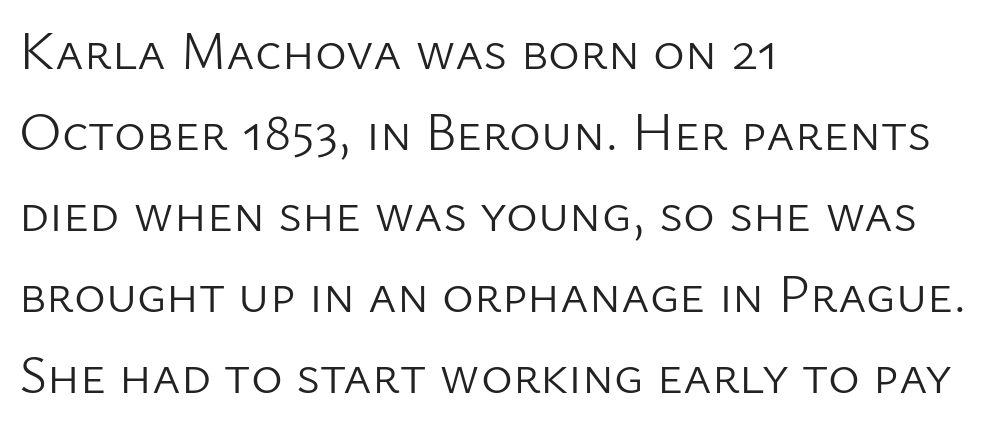
The image shows 54 px light sans-serif type, upright; set left-aligned, normal line spacing (1.5x), normal letter spacing, not underlined; low stroke contrast and a medium x-height.
